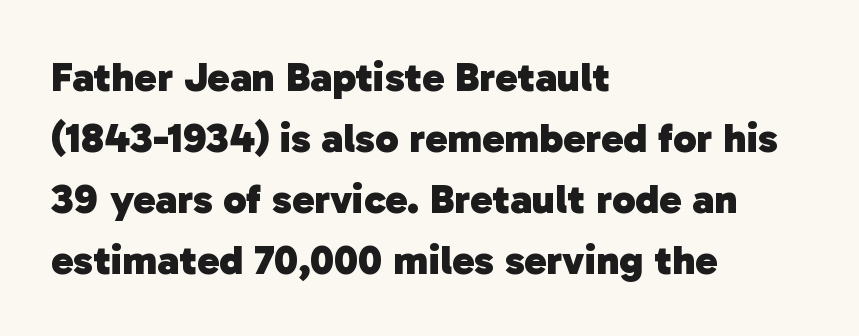
The image shows 42 px heavy sans-serif type; set left-aligned, normal line spacing (1.45x), normal letter spacing, not underlined; low stroke contrast and a medium x-height.
